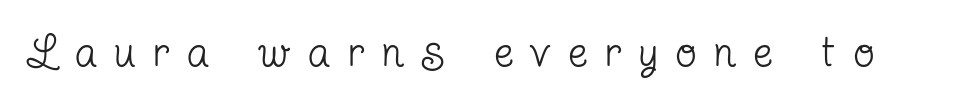
Q: Is the text bold? A: No.
Q: Is the text italic (slanted)? A: No, it is upright.
Q: Is the typeface a serif or a sans-serif typeface? A: Serif.
Q: Is the text underlined? A: No.
Q: Is the spacing between letters normal or unusually wide? A: Unusually wide.
Q: Width (condensed, normal, or wide)? A: Condensed.
Q: Stroke contrast? A: Low.
Q: x-height? A: Medium.
Q: Monospaced? A: No.
